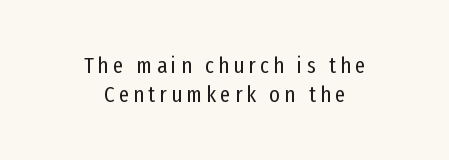
The image shows 23 px text type, upright; set centered, line spacing 1.24x, not underlined.
